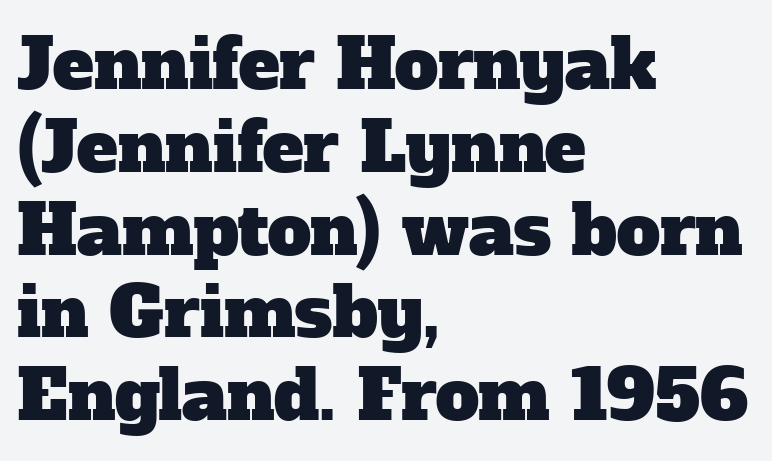
The image shows 69 px serif type; set left-aligned, line spacing 1.2x, normal letter spacing, not underlined; low stroke contrast and a medium x-height.
